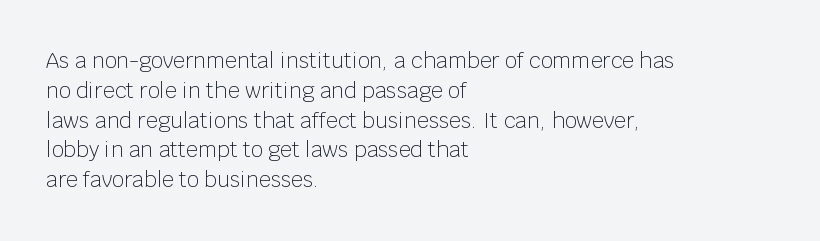
The image shows 21 px text type, upright; set left-aligned, normal line spacing (1.42x), normal letter spacing, not underlined.
